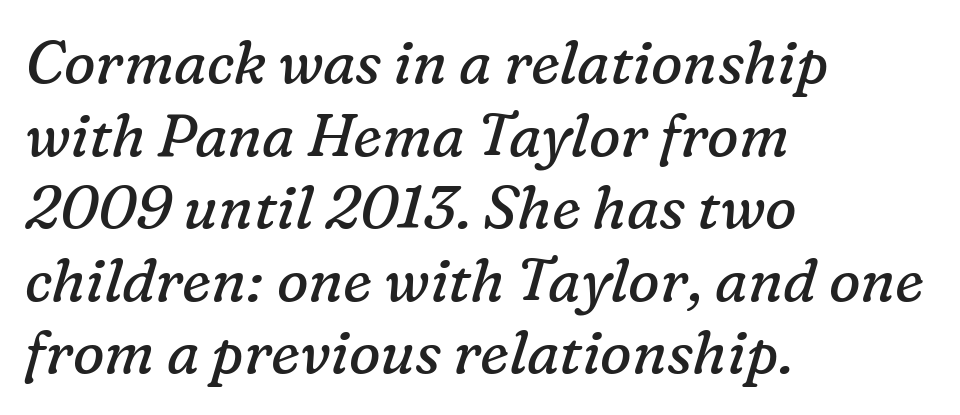
{"serif": "yes", "italic": "yes", "lean": "right", "slant_degrees": 16, "bold": "no", "weight": "regular", "width": "normal", "stroke_contrast": "low", "x_height": "medium", "monospaced": "no", "underline": "no", "align": "left", "line_spacing_ratio": 1.23, "letter_spacing": "normal", "letter_spacing_em": 0.0, "glyph_px": 59}
